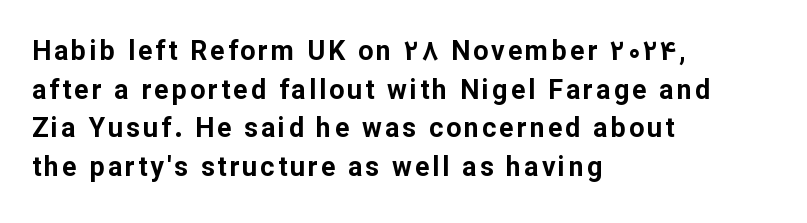
Stroke thickness is high; the sample reads as a true bold. Which margin do the lines hug? The left one — the right edge is uneven. Quick note: underline off. The space between consecutive lines is moderate. Is there any slant? The stems are plumb.
